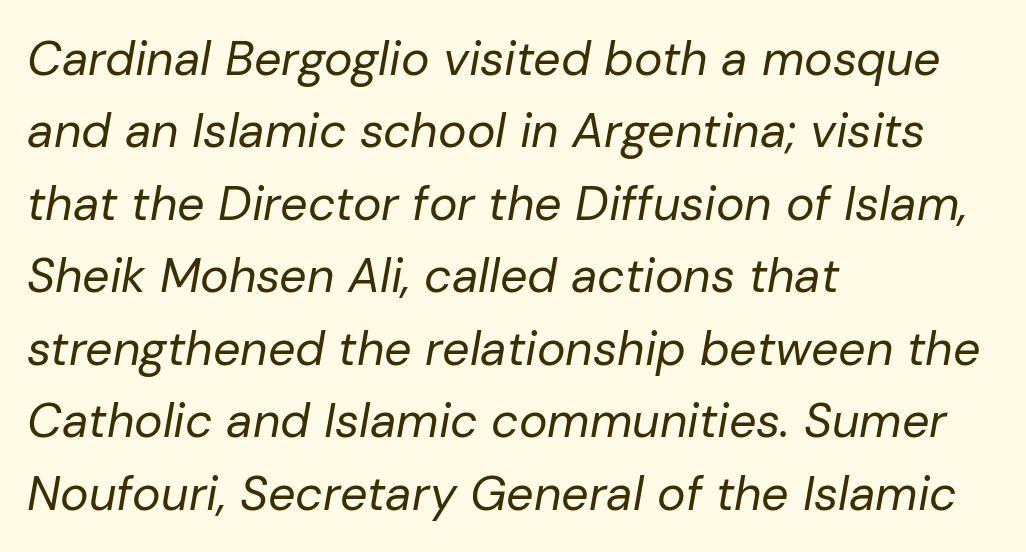
The image shows 48 px regular-weight type, italic (leaning right); set left-aligned, normal line spacing (1.51x), normal letter spacing, not underlined; low stroke contrast and a medium x-height.
